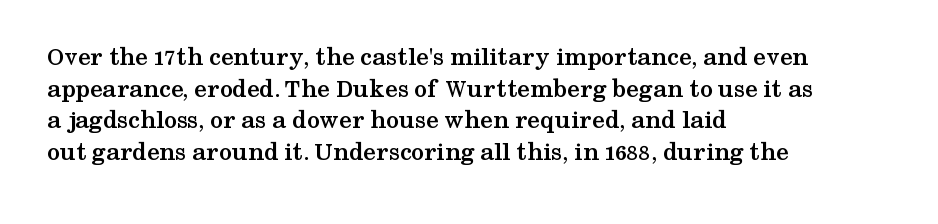
The image shows 26 px bold type, upright; set left-aligned, line spacing 1.22x, normal letter spacing, not underlined.
